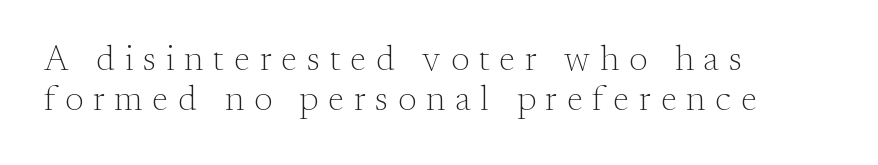
The image shows 35 px light serif type, upright; set left-aligned, tight line spacing (1.15x), unusually wide letter spacing (+0.28 em), not underlined; medium stroke contrast and a small x-height.
